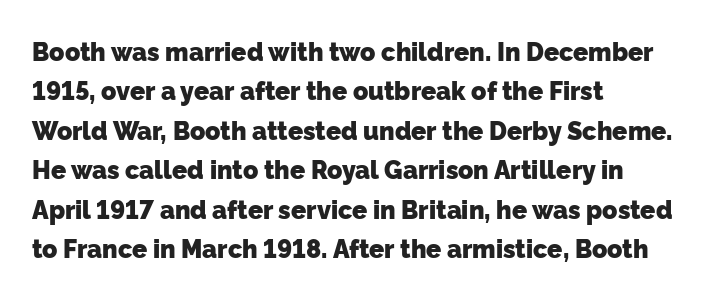
The letterforms sit shoulder to shoulder at normal distance. These words are printed bold, with thick strokes throughout. This sample is left-justified, so line endings fall wherever the words run out. Leading matches the norm, producing a regular column.
